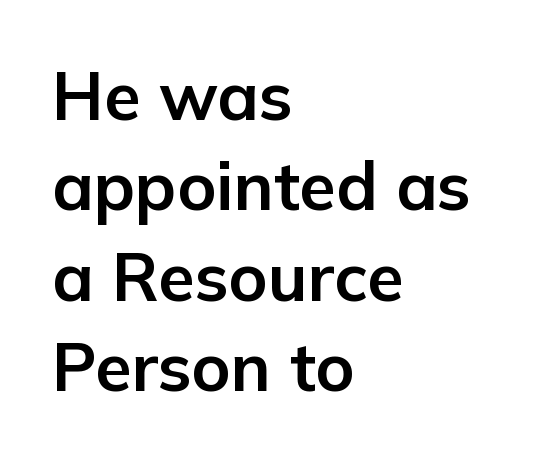
{"serif": "no", "italic": "no", "bold": "yes", "weight": "bold", "width": "normal", "stroke_contrast": "low", "x_height": "medium", "monospaced": "no", "underline": "no", "align": "left", "line_spacing": "normal", "line_spacing_ratio": 1.35, "letter_spacing": "normal", "letter_spacing_em": 0.0, "glyph_px": 67}
